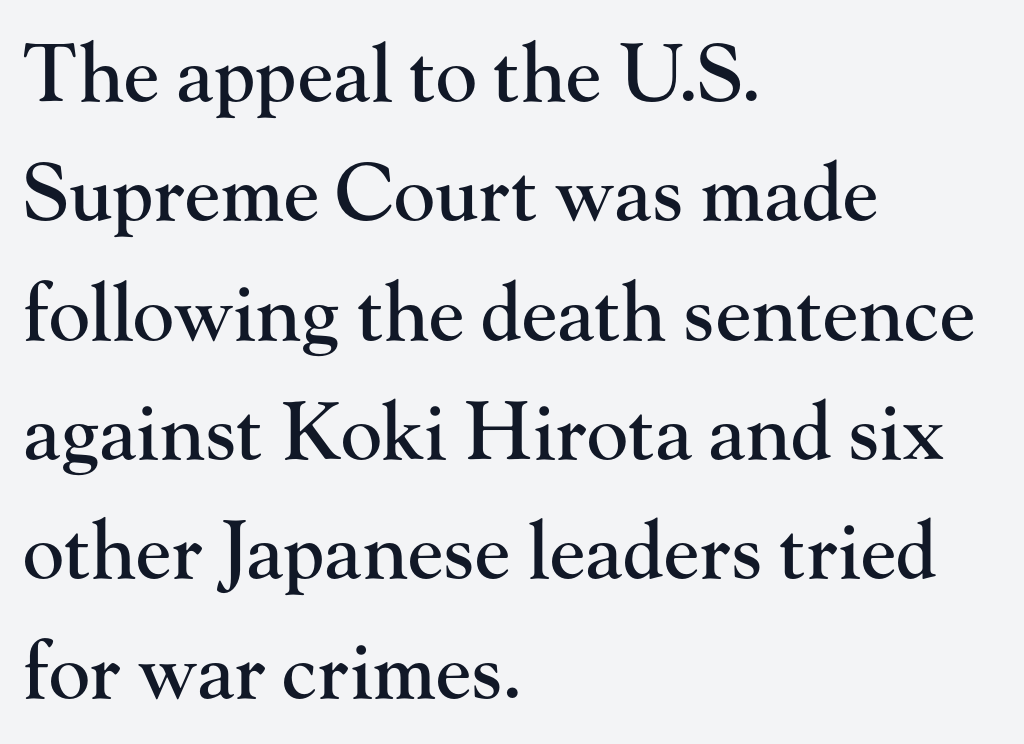
{"serif": "yes", "italic": "no", "width": "normal", "stroke_contrast": "high", "x_height": "small", "monospaced": "no", "underline": "no", "align": "left", "line_spacing": "normal", "line_spacing_ratio": 1.53, "letter_spacing": "normal", "letter_spacing_em": 0.0, "glyph_px": 78}
